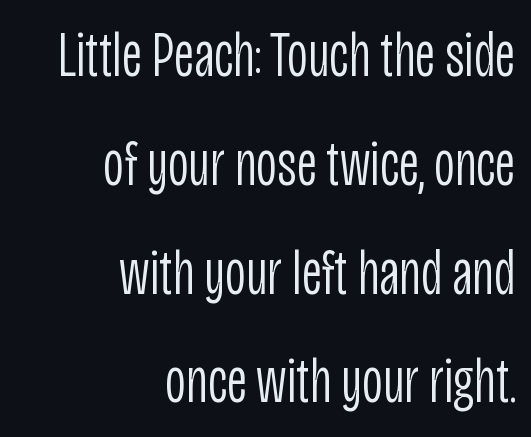
{"serif": "no", "italic": "no", "bold": "no", "weight": "light", "width": "condensed", "stroke_contrast": "low", "x_height": "large", "monospaced": "no", "underline": "no", "align": "right", "line_spacing": "normal", "line_spacing_ratio": 1.7, "letter_spacing": "normal", "letter_spacing_em": 0.0, "glyph_px": 64}
